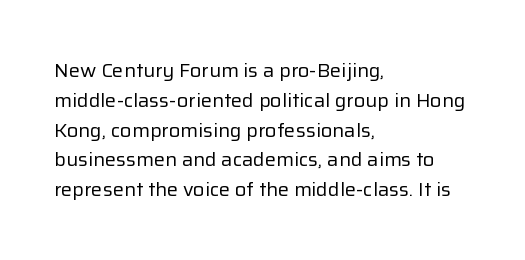
{"italic": "no", "bold": "no", "underline": "no", "align": "left", "line_spacing": "normal", "line_spacing_ratio": 1.49, "letter_spacing": "normal", "letter_spacing_em": 0.0, "glyph_px": 20}
